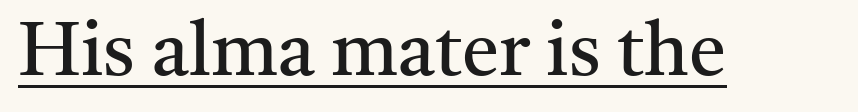
The image shows 75 px regular-weight serif type, upright; set normal letter spacing, underlined; medium stroke contrast and a medium x-height.
